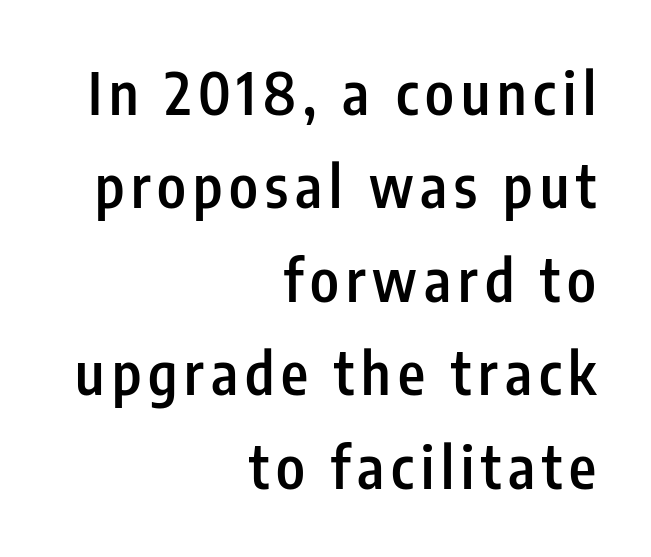
Q: Is the text bold? A: Semi-bold.
Q: Is the text italic (slanted)? A: No, it is upright.
Q: Is the typeface a serif or a sans-serif typeface? A: Sans-serif.
Q: Is the text underlined? A: No.
Q: How is the paragraph aligned? A: Right-aligned.
Q: Is the spacing between lines tight, normal or loose? A: Normal.
Q: Width (condensed, normal, or wide)? A: Condensed.
Q: Stroke contrast? A: Low.
Q: x-height? A: Medium.
Q: Monospaced? A: No.
